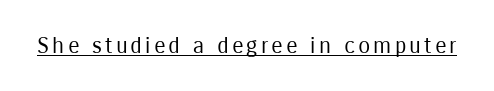
This sample uses an upright cut, with every glyph sitting square on the baseline. The face used here appears with an underline applied. Is the stroke heavy? The answer is a plain regular-or-lighter.
